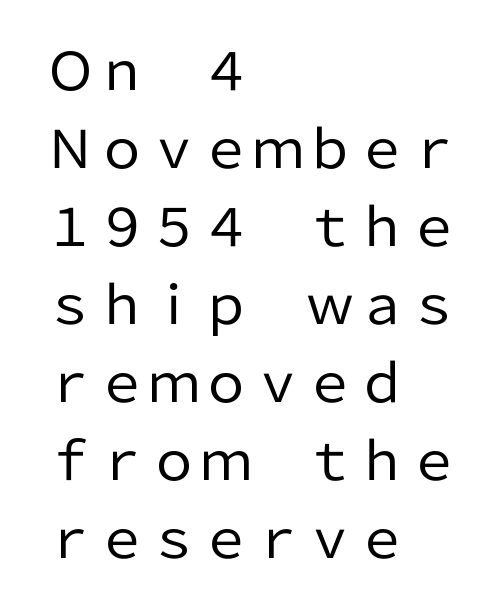
All the whitespace from short lines collects on the right. The lettering holds an erect, upright posture throughout. Stems and bowls with no extra thickness — not bold. Compared with typical paragraphs, the rows here are spaced about the same. Inter-character spacing is left at the font's built-in metrics. A typesetter would call this proportional, since set widths differ per character.
